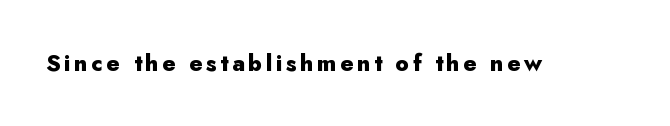
{"italic": "no", "bold": "yes", "underline": "no", "glyph_px": 23}
